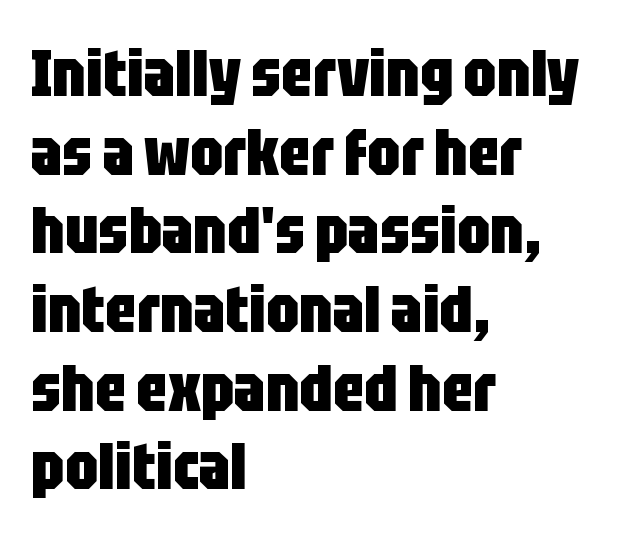
Q: Is the text bold? A: Yes.
Q: Is the text italic (slanted)? A: No, it is upright.
Q: Is the typeface a serif or a sans-serif typeface? A: Sans-serif.
Q: Is the text underlined? A: No.
Q: How is the paragraph aligned? A: Left-aligned.
Q: Is the spacing between letters normal or unusually wide? A: Normal.
Q: Width (condensed, normal, or wide)? A: Condensed.
Q: Stroke contrast? A: Low.
Q: x-height? A: Large.
Q: Monospaced? A: No.
